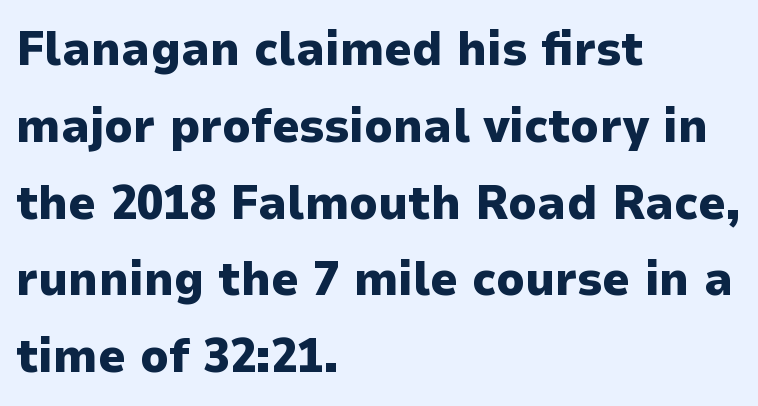
The image shows 48 px heavy sans-serif type, upright; set left-aligned, normal line spacing (1.6x), normal letter spacing, not underlined; low stroke contrast and a medium x-height.
